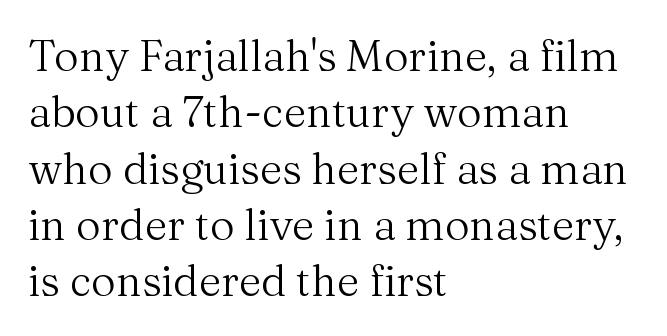
{"serif": "yes", "italic": "no", "bold": "no", "weight": "regular", "width": "normal", "stroke_contrast": "medium", "x_height": "medium", "monospaced": "no", "underline": "no", "align": "left", "line_spacing": "normal", "line_spacing_ratio": 1.31, "letter_spacing": "normal", "letter_spacing_em": 0.0, "glyph_px": 43}
